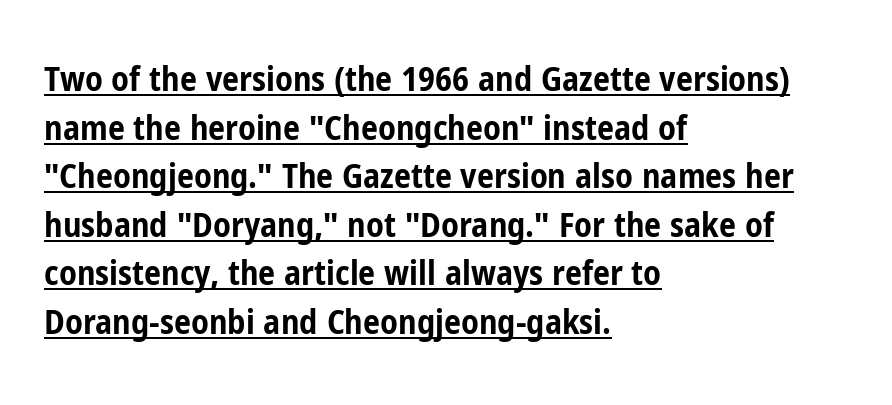
Q: Is the text bold? A: Yes.
Q: Is the text italic (slanted)? A: No, it is upright.
Q: Is the typeface a serif or a sans-serif typeface? A: Sans-serif.
Q: Is the text underlined? A: Yes.
Q: How is the paragraph aligned? A: Left-aligned.
Q: Is the spacing between letters normal or unusually wide? A: Normal.
Q: Is the spacing between lines tight, normal or loose? A: Normal.
Q: Width (condensed, normal, or wide)? A: Condensed.
Q: Stroke contrast? A: Low.
Q: x-height? A: Medium.
Q: Monospaced? A: No.
